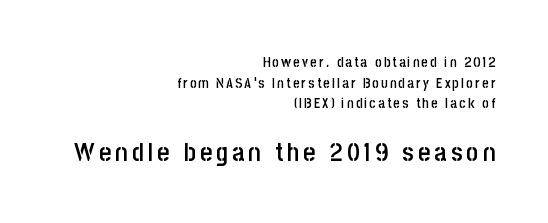
Q: Is the text bold? A: Semi-bold.
Q: Is the text italic (slanted)? A: No, it is upright.
Q: Is the text underlined? A: No.
Q: How is the paragraph aligned? A: Right-aligned.
Q: Is the spacing between lines tight, normal or loose? A: Normal.
Q: Which block of text is set in a larger size, the first (top) or the second (bottom)? A: The second (bottom) one.
